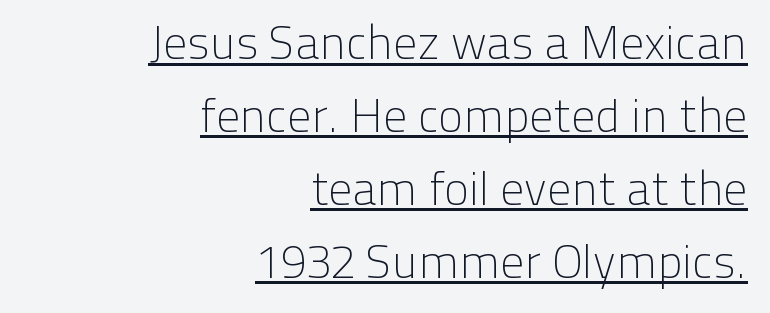
Q: Is the text bold? A: No.
Q: Is the text italic (slanted)? A: No, it is upright.
Q: Is the typeface a serif or a sans-serif typeface? A: Sans-serif.
Q: Is the text underlined? A: Yes.
Q: How is the paragraph aligned? A: Right-aligned.
Q: Is the spacing between letters normal or unusually wide? A: Normal.
Q: Is the spacing between lines tight, normal or loose? A: Normal.
Q: Width (condensed, normal, or wide)? A: Normal.
Q: Stroke contrast? A: Low.
Q: x-height? A: Medium.
Q: Monospaced? A: No.
